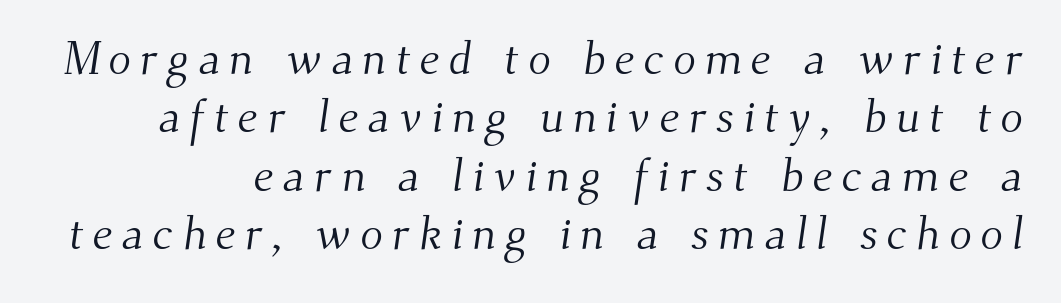
Q: Is the text bold? A: No.
Q: Is the typeface a serif or a sans-serif typeface? A: Serif.
Q: Is the text underlined? A: No.
Q: Width (condensed, normal, or wide)? A: Normal.
Q: Stroke contrast? A: Medium.
Q: x-height? A: Small.
Q: Monospaced? A: No.
